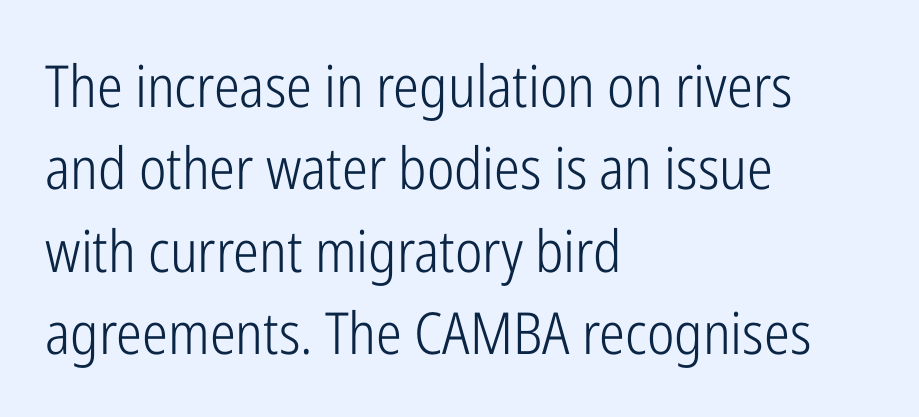
Spacing between characters is what you'd get straight out of the box. The typesetter chose a ragged-right arrangement here. Weight: in the light-to-regular range. Posture: upright roman. Unlike a traditional serif, this face leaves its strokes unadorned.
